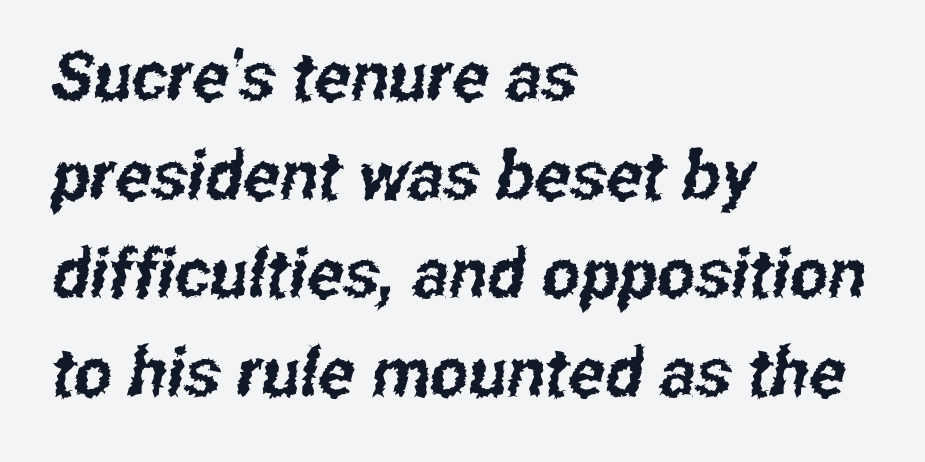
The image shows 68 px condensed sans-serif type; set left-aligned, normal line spacing (1.45x), normal letter spacing, not underlined; low stroke contrast and a medium x-height.
